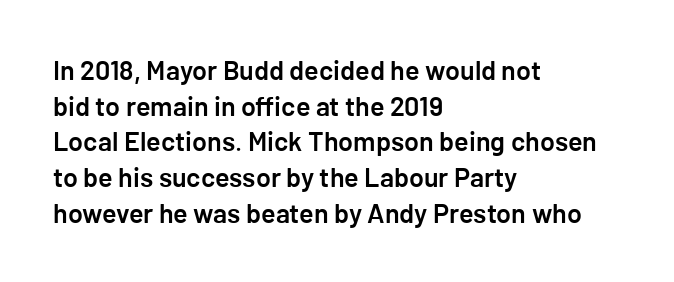
The image shows 27 px text type, upright; set left-aligned, normal line spacing (1.32x), normal letter spacing, not underlined.
